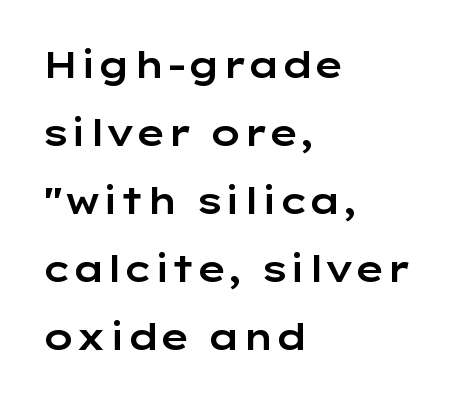
{"serif": "no", "italic": "no", "width": "wide", "stroke_contrast": "low", "x_height": "medium", "monospaced": "no", "underline": "no", "align": "left", "line_spacing_ratio": 1.89, "letter_spacing": "normal", "letter_spacing_em": 0.0, "glyph_px": 36}
